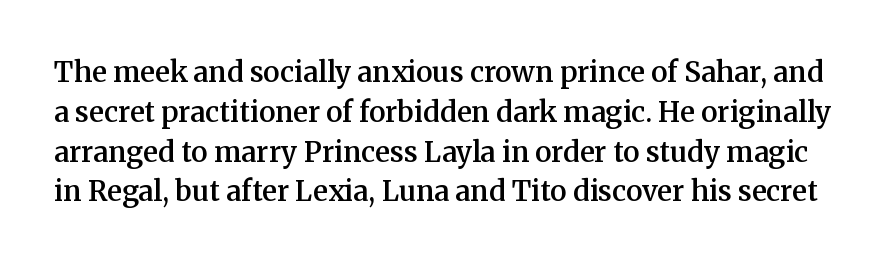
Character widths vary here, with narrow letters taking less room than wide ones. Is there much room between lines? A standard amount, neither cramped nor airy. In terms of weight, the rendering is demibold, just under bold. Short note: letters normally spaced. Upright lettering throughout. Yep, those are serifs on the letters.
